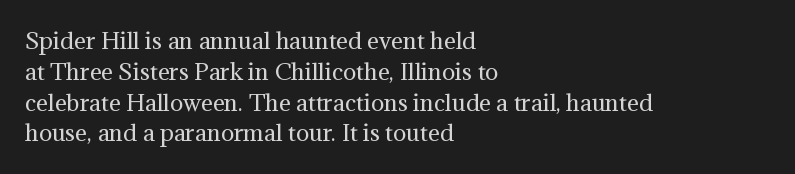
Summary of vertical rhythm: regular, with standard interline spacing. Short note: letters normally spaced. The font's upright variant was chosen for this text. Casual observation: everything's shoved over to the left.
